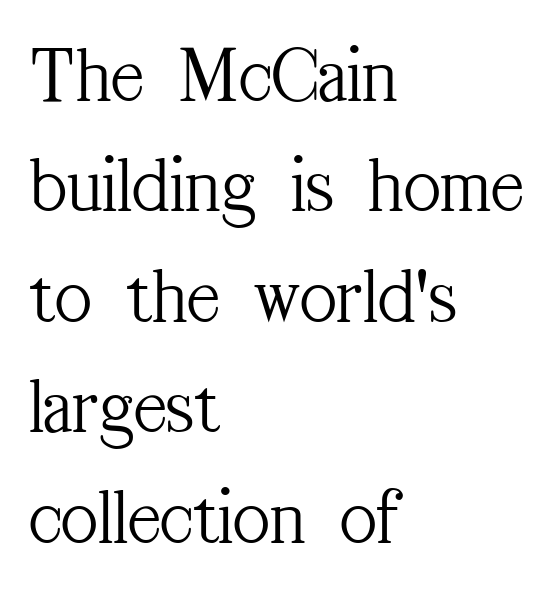
The image shows 80 px light, condensed serif type, upright; set left-aligned, normal line spacing (1.38x), normal letter spacing, not underlined; medium stroke contrast and a medium x-height.
